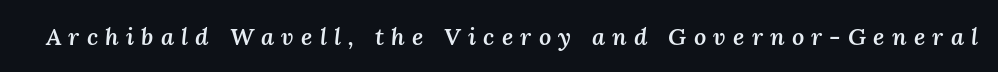
Loose tracking; the words dissolve into strings of separated letters. Nobody drew a line under any word here. Bold? Not quite — semibold, heavier than regular but stopping short. The face used here has a pronounced slope to its letters.
